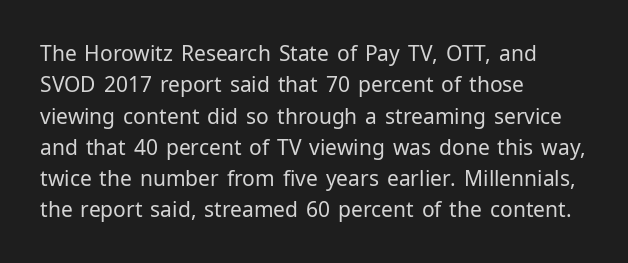
Q: Is the text bold? A: No.
Q: Is the text italic (slanted)? A: No, it is upright.
Q: Is the text underlined? A: No.
Q: How is the paragraph aligned? A: Left-aligned.
Q: Is the spacing between letters normal or unusually wide? A: Normal.
Q: Is the spacing between lines tight, normal or loose? A: Normal.
